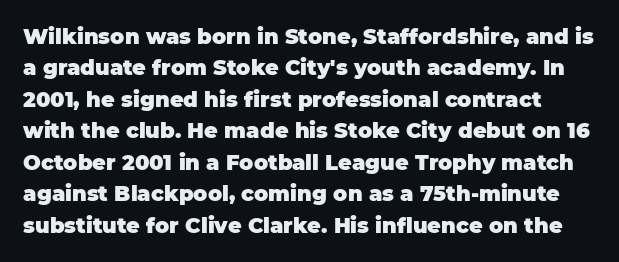
Q: Is the text bold? A: Yes.
Q: Is the text italic (slanted)? A: No, it is upright.
Q: Is the text underlined? A: No.
Q: Is the spacing between letters normal or unusually wide? A: Normal.
Q: Is the spacing between lines tight, normal or loose? A: Normal.
